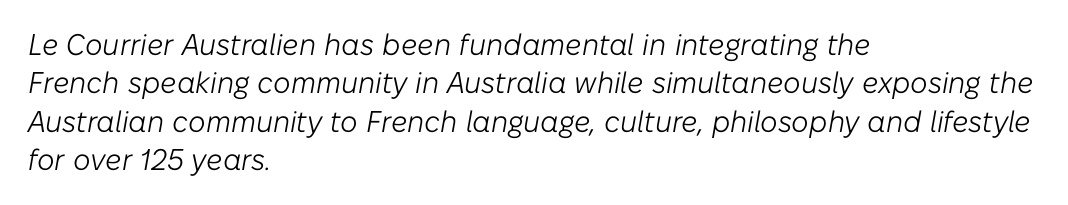
Q: Is the text bold? A: No.
Q: Is the text italic (slanted)? A: Yes, it leans right by about 10 degrees.
Q: Is the text underlined? A: No.
Q: How is the paragraph aligned? A: Left-aligned.
Q: Is the spacing between letters normal or unusually wide? A: Normal.
Q: Is the spacing between lines tight, normal or loose? A: Normal.
Q: Width (condensed, normal, or wide)? A: Normal.
Q: Stroke contrast? A: Low.
Q: x-height? A: Medium.
Q: Monospaced? A: No.
